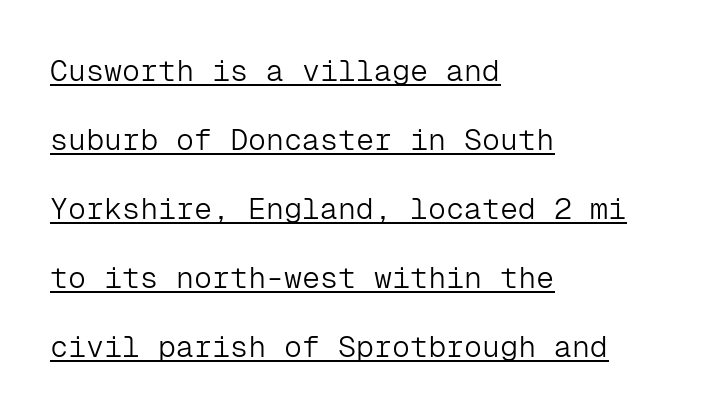
Q: Is the text bold? A: No.
Q: Is the text italic (slanted)? A: No, it is upright.
Q: Is the typeface a serif or a sans-serif typeface? A: Sans-serif.
Q: Is the text underlined? A: Yes.
Q: How is the paragraph aligned? A: Left-aligned.
Q: Is the spacing between letters normal or unusually wide? A: Normal.
Q: Is the spacing between lines tight, normal or loose? A: Loose.
Q: Width (condensed, normal, or wide)? A: Normal.
Q: Stroke contrast? A: Low.
Q: x-height? A: Medium.
Q: Monospaced? A: Yes.
